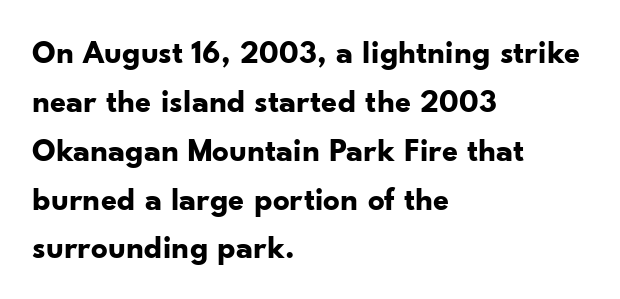
The image shows 33 px bold sans-serif type, upright; set left-aligned, normal line spacing (1.48x), normal letter spacing, not underlined; low stroke contrast and a small x-height.
